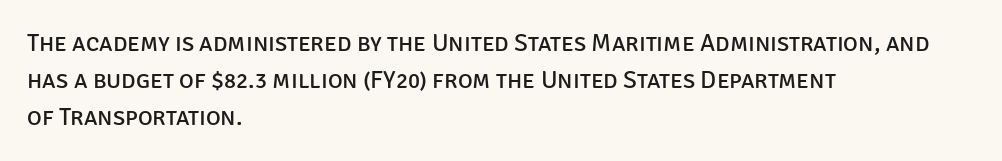
Each new line begins a customary step beneath the previous one. In CSS terms this would be text-align: left. Every character sits straight up, as roman type does. Inter-character spacing is left at the font's built-in metrics.
